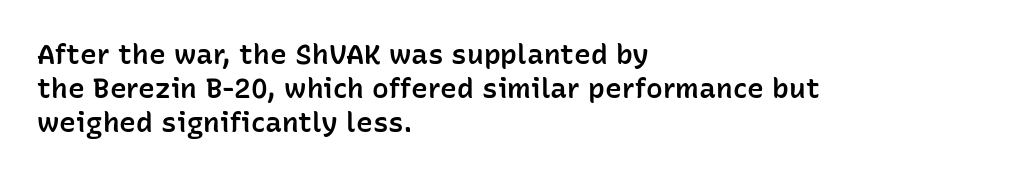
Rendered with straight, roman letterforms. Between one letter and the next there's only the usual sliver of space. I'd describe the lettering as semibold — firm but not a full bold. Descenders hang freely into open space. The rendering anchors every line to the left-hand side. Here the designer chose a conventional face with non-uniform glyph widths.
